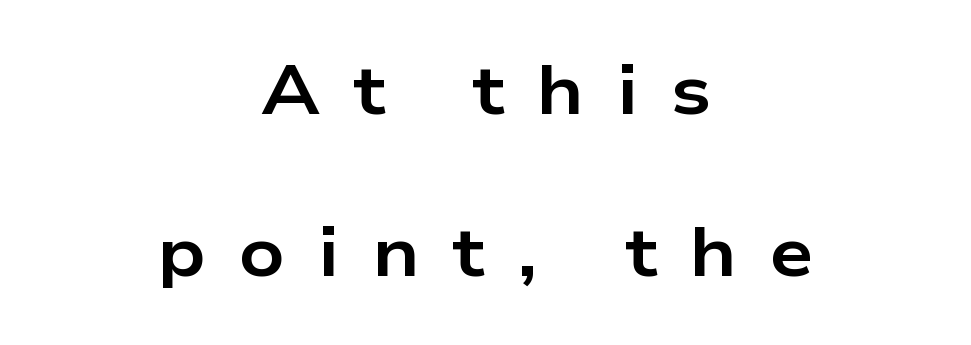
Q: Is the text bold? A: Yes.
Q: Is the text italic (slanted)? A: No, it is upright.
Q: Is the typeface a serif or a sans-serif typeface? A: Sans-serif.
Q: Is the text underlined? A: No.
Q: How is the paragraph aligned? A: Centered.
Q: Is the spacing between letters normal or unusually wide? A: Unusually wide.
Q: Is the spacing between lines tight, normal or loose? A: Loose.
Q: Width (condensed, normal, or wide)? A: Wide.
Q: Stroke contrast? A: Low.
Q: x-height? A: Medium.
Q: Monospaced? A: No.
